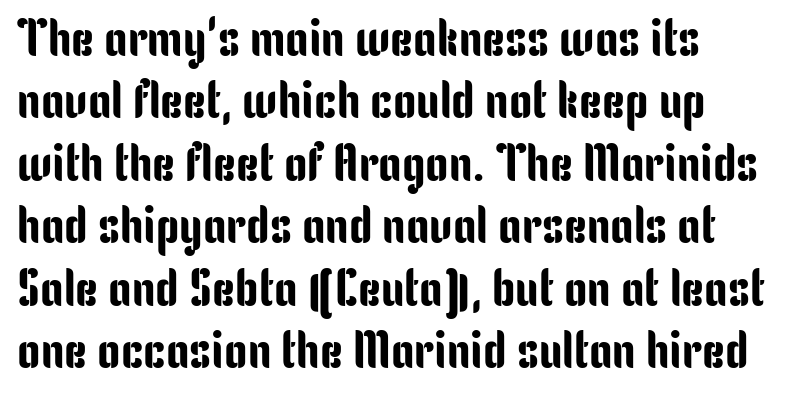
Q: Is the text italic (slanted)? A: No, it is upright.
Q: Is the typeface a serif or a sans-serif typeface? A: Sans-serif.
Q: Is the text underlined? A: No.
Q: How is the paragraph aligned? A: Left-aligned.
Q: Is the spacing between letters normal or unusually wide? A: Normal.
Q: Width (condensed, normal, or wide)? A: Condensed.
Q: Stroke contrast? A: Low.
Q: x-height? A: Medium.
Q: Monospaced? A: No.
